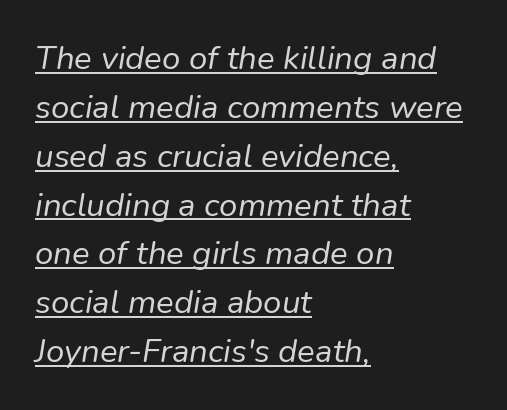
Q: Is the text bold? A: No.
Q: Is the text italic (slanted)? A: Yes, it leans right by about 9 degrees.
Q: Is the text underlined? A: Yes.
Q: How is the paragraph aligned? A: Left-aligned.
Q: Is the spacing between letters normal or unusually wide? A: Normal.
Q: Is the spacing between lines tight, normal or loose? A: Normal.
Q: Width (condensed, normal, or wide)? A: Normal.
Q: Stroke contrast? A: Low.
Q: x-height? A: Medium.
Q: Monospaced? A: No.
